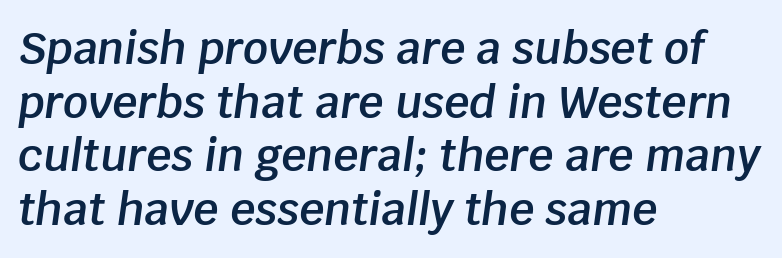
{"italic": "yes", "lean": "right", "slant_degrees": 8, "bold": "semi", "weight": "semibold", "width": "normal", "stroke_contrast": "low", "x_height": "large", "monospaced": "no", "underline": "no", "align": "left", "line_spacing_ratio": 1.22, "letter_spacing": "normal", "letter_spacing_em": 0.0, "glyph_px": 44}
